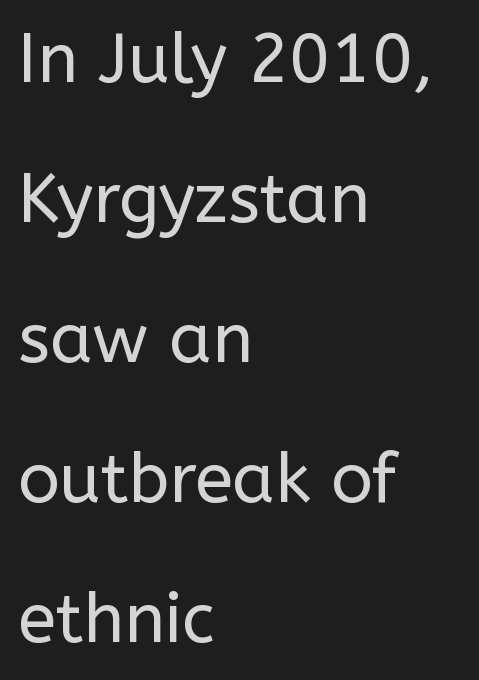
Q: Is the text bold? A: No.
Q: Is the text italic (slanted)? A: No, it is upright.
Q: Is the typeface a serif or a sans-serif typeface? A: Sans-serif.
Q: Is the text underlined? A: No.
Q: How is the paragraph aligned? A: Left-aligned.
Q: Is the spacing between letters normal or unusually wide? A: Normal.
Q: Is the spacing between lines tight, normal or loose? A: Loose.
Q: Width (condensed, normal, or wide)? A: Normal.
Q: Stroke contrast? A: Low.
Q: x-height? A: Medium.
Q: Monospaced? A: No.
